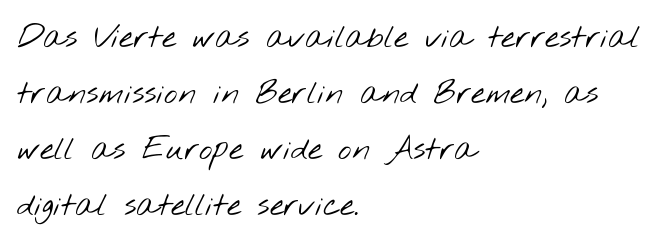
A sans-serif font was chosen for this passage. Visually the block forms a straight wall on the left and a jagged coastline on the right. Look at the tracking — it's just the regular setting, nothing added. Has an underline been added? It has not.
